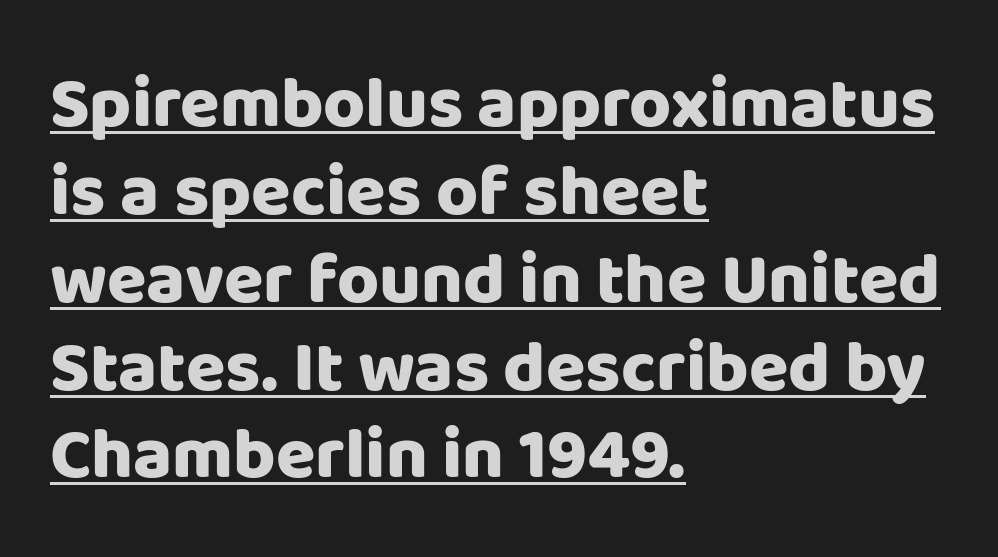
Line beginnings align vertically; line endings do not. Is this a sans? Yes — the strokes have no serifs. A roman cut, with each character standing at attention. A typesetter would call this proportional, since set widths differ per character.
